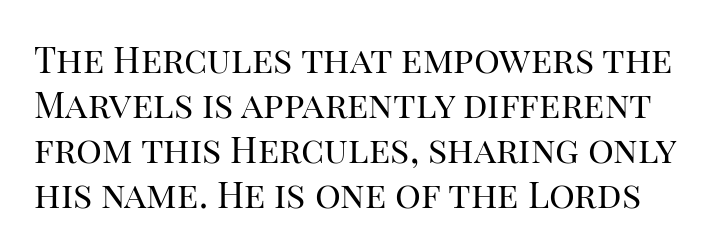
Is there any slant? The stems are plumb. Summary of vertical rhythm: regular, with standard interline spacing. Tracking here is standard; glyphs follow each other at the usual distance. The strokes carry an ordinary text weight at most. This sample has the flowing, uneven cadence of proportional lettering. Regarding serifs, this sample has them.
